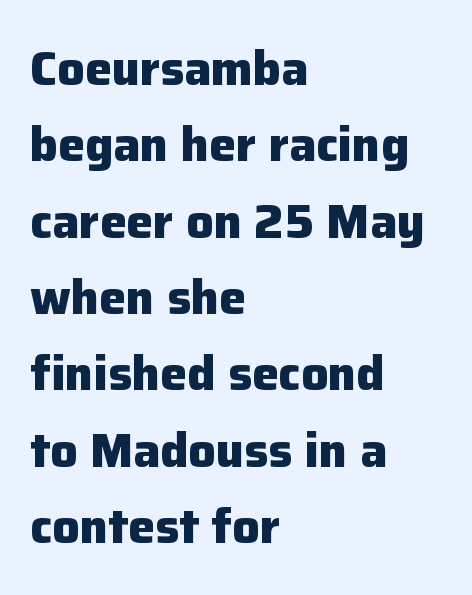
Q: Is the text bold? A: Yes.
Q: Is the text italic (slanted)? A: No, it is upright.
Q: Is the typeface a serif or a sans-serif typeface? A: Sans-serif.
Q: Is the text underlined? A: No.
Q: How is the paragraph aligned? A: Left-aligned.
Q: Is the spacing between letters normal or unusually wide? A: Normal.
Q: Is the spacing between lines tight, normal or loose? A: Normal.
Q: Width (condensed, normal, or wide)? A: Normal.
Q: Stroke contrast? A: Low.
Q: x-height? A: Medium.
Q: Monospaced? A: No.
